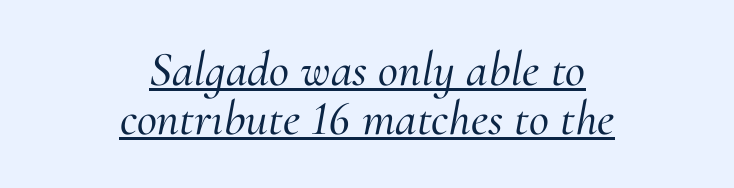
The rendering uses the underline text-decoration. The leading is snug, giving the passage a crowded texture. The rendering keeps characters at their native spacing. Observe the lean: these are italic letterforms. Horizontally, the lines are justified to the midpoint only.
